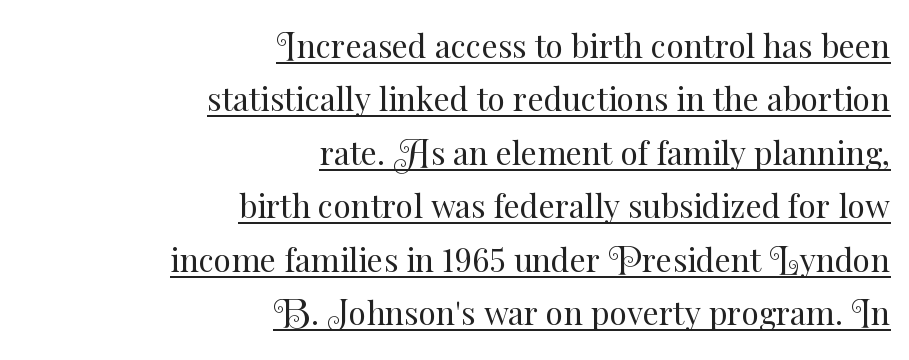
Students, observe the line beneath the letters — that is underlining. In terms of letterspacing, this is plain default setting. The lines in this sample share a right terminus and differ only in where they begin. Summary of vertical rhythm: regular, with standard interline spacing. Weight: regular or lighter.
